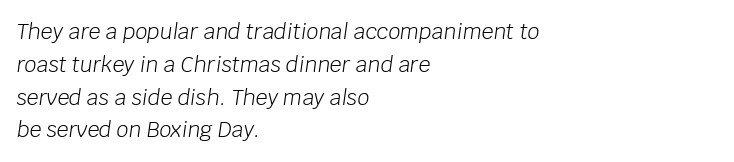
The image shows 21 px text type, italic (leaning right); set left-aligned, normal line spacing (1.56x), normal letter spacing, not underlined.
